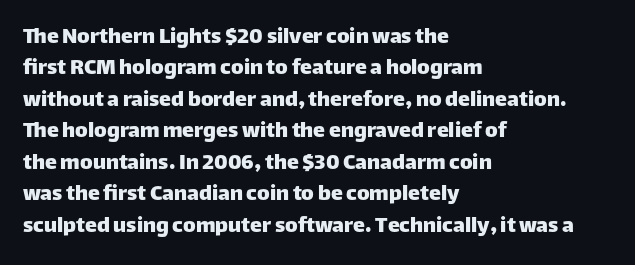
The image shows 24 px text type, upright; set left-aligned, normal line spacing (1.31x), normal letter spacing, not underlined.
